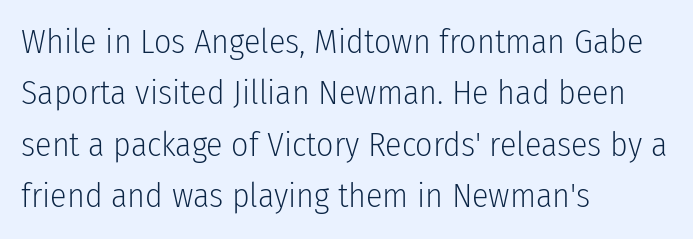
Q: Is the text bold? A: No.
Q: Is the text italic (slanted)? A: No, it is upright.
Q: Is the typeface a serif or a sans-serif typeface? A: Sans-serif.
Q: Is the text underlined? A: No.
Q: How is the paragraph aligned? A: Left-aligned.
Q: Is the spacing between letters normal or unusually wide? A: Normal.
Q: Is the spacing between lines tight, normal or loose? A: Normal.
Q: Width (condensed, normal, or wide)? A: Condensed.
Q: Stroke contrast? A: Low.
Q: x-height? A: Medium.
Q: Monospaced? A: No.
